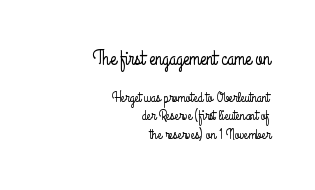
Q: Is the text underlined? A: No.
Q: How is the paragraph aligned? A: Right-aligned.
Q: Is the spacing between letters normal or unusually wide? A: Normal.
Q: Is the spacing between lines tight, normal or loose? A: Normal.
Q: Which block of text is set in a larger size, the first (top) or the second (bottom)? A: The first (top) one.
